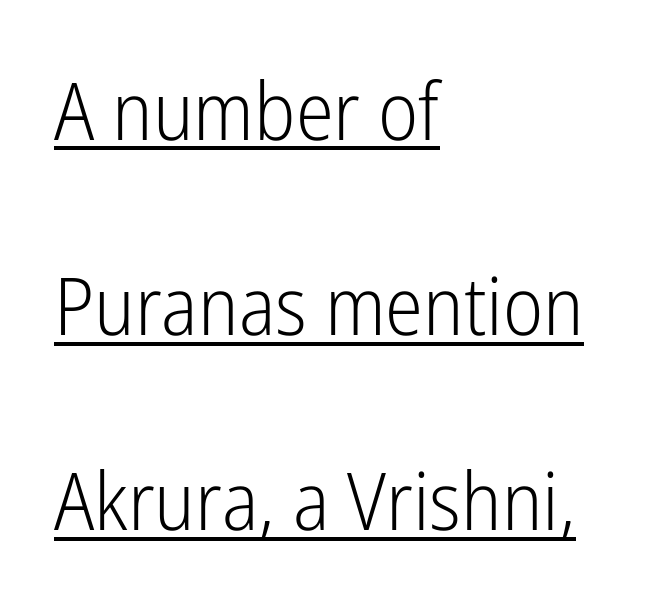
Q: Is the text bold? A: No.
Q: Is the text italic (slanted)? A: No, it is upright.
Q: Is the typeface a serif or a sans-serif typeface? A: Sans-serif.
Q: Is the text underlined? A: Yes.
Q: How is the paragraph aligned? A: Left-aligned.
Q: Is the spacing between letters normal or unusually wide? A: Normal.
Q: Is the spacing between lines tight, normal or loose? A: Loose.
Q: Width (condensed, normal, or wide)? A: Condensed.
Q: Stroke contrast? A: Low.
Q: x-height? A: Medium.
Q: Monospaced? A: No.
